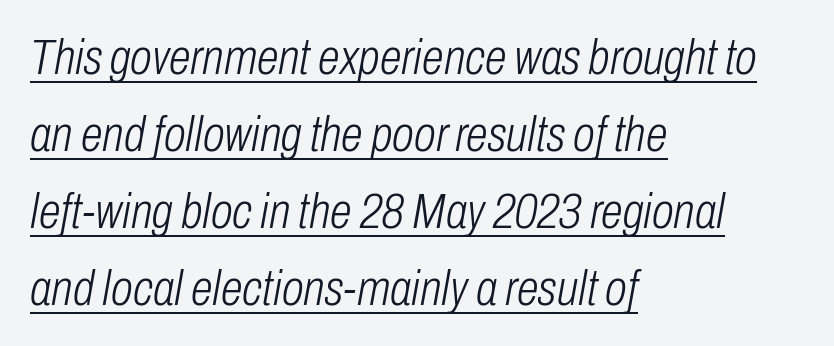
The image shows 50 px light, condensed type, italic (leaning right); set left-aligned, normal line spacing (1.54x), normal letter spacing, underlined; low stroke contrast and a medium x-height.
